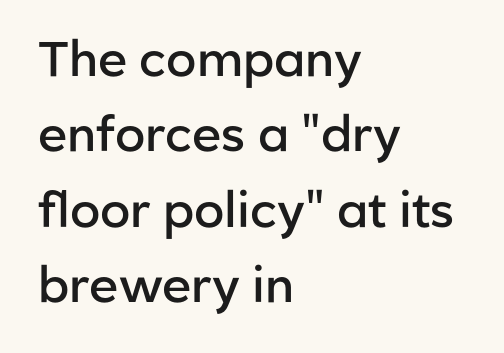
The image shows 49 px semibold sans-serif type, upright; set left-aligned, normal line spacing (1.54x), normal letter spacing, not underlined; low stroke contrast and a medium x-height.
